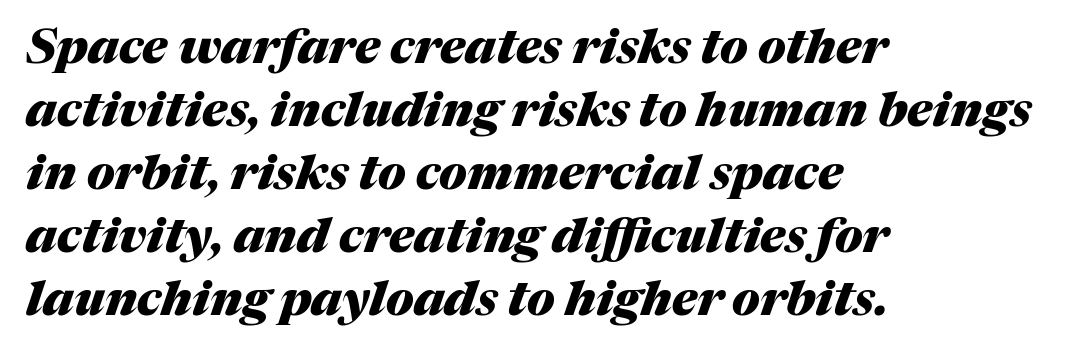
Q: Is the text bold? A: Yes.
Q: Is the text italic (slanted)? A: Yes, it leans right by about 17 degrees.
Q: Is the text underlined? A: No.
Q: How is the paragraph aligned? A: Left-aligned.
Q: Is the spacing between letters normal or unusually wide? A: Normal.
Q: Is the spacing between lines tight, normal or loose? A: Normal.
Q: Width (condensed, normal, or wide)? A: Normal.
Q: Stroke contrast? A: Medium.
Q: x-height? A: Medium.
Q: Monospaced? A: No.
